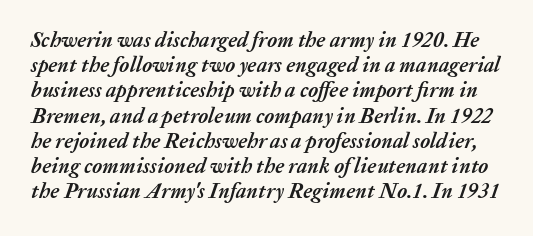
Q: Is the text bold? A: Yes.
Q: Is the text italic (slanted)? A: Yes, it leans right by about 20 degrees.
Q: Is the text underlined? A: No.
Q: Is the spacing between letters normal or unusually wide? A: Normal.
